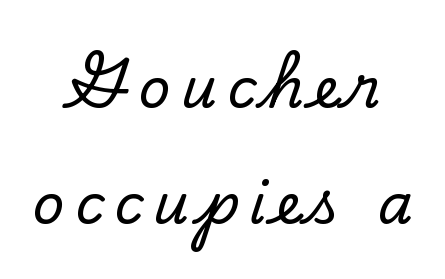
A typesetter would call this proportional, since set widths differ per character. Casual observation: everything's sitting right in the middle. The zone under the glyphs is completely vacant. A typesetter would label this face a serif.
